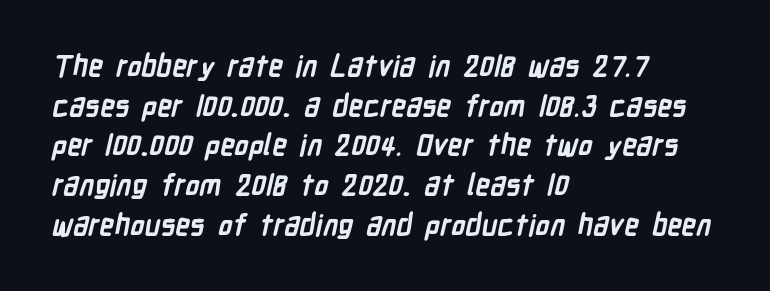
{"serif": "no", "bold": "yes", "weight": "semibold", "width": "condensed", "stroke_contrast": "low", "x_height": "medium", "monospaced": "no", "underline": "no", "align": "left", "line_spacing": "normal", "line_spacing_ratio": 1.37, "letter_spacing": "normal", "letter_spacing_em": 0.0, "glyph_px": 29}
